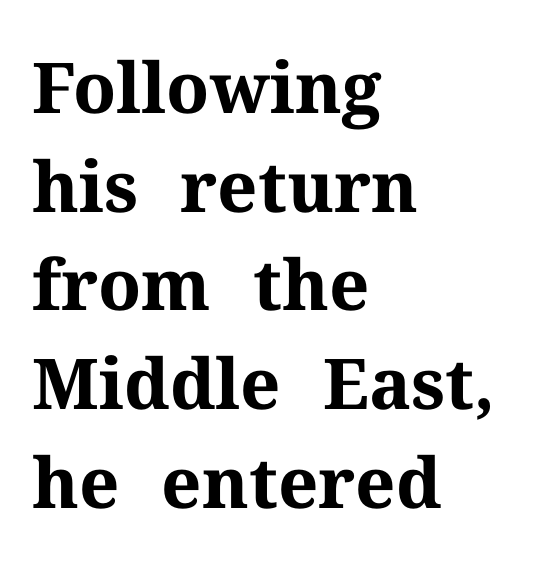
Caption: multi-line text, flush left, ragged right. Regular leading. Are there feet on the stems? There are — it's a serif. Italic: no, the glyphs are upright roman. Caption: bold face, heavy strokes.
